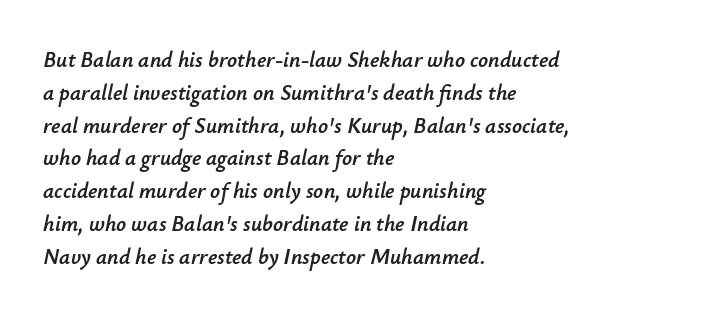
{"italic": "yes", "lean": "right", "slant_degrees": 12, "underline": "no", "align": "left", "line_spacing": "normal", "line_spacing_ratio": 1.49, "letter_spacing": "normal", "letter_spacing_em": 0.0, "glyph_px": 22}
